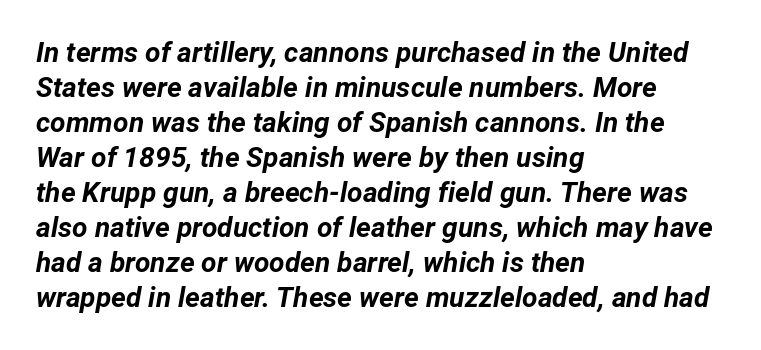
{"italic": "yes", "lean": "right", "slant_degrees": 12, "bold": "yes", "weight": "bold", "width": "normal", "stroke_contrast": "low", "x_height": "medium", "monospaced": "no", "underline": "no", "align": "left", "line_spacing": "normal", "line_spacing_ratio": 1.25, "letter_spacing": "normal", "letter_spacing_em": 0.0, "glyph_px": 28}
